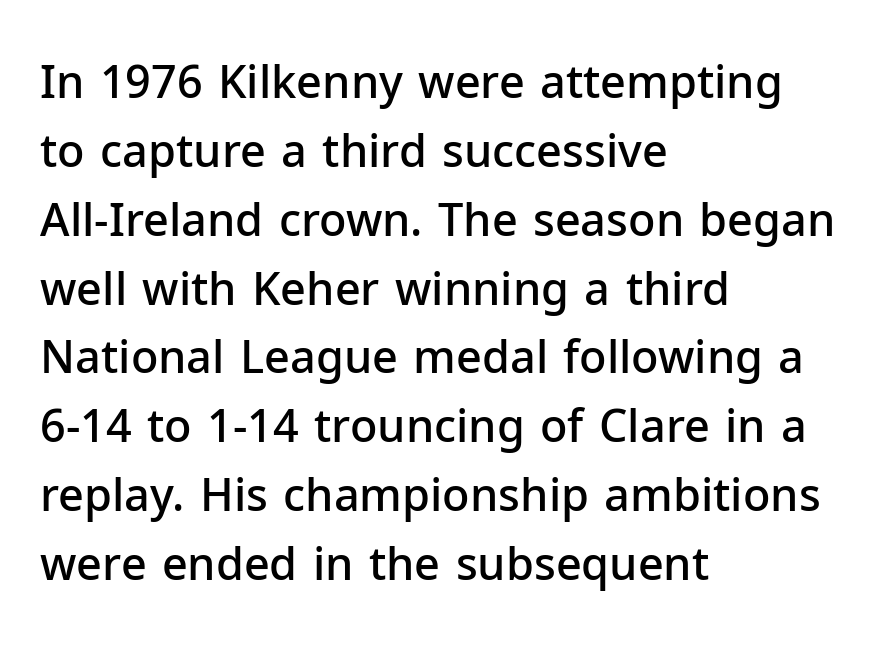
The image shows 45 px semibold sans-serif type, upright; set left-aligned, normal line spacing (1.53x), normal letter spacing, not underlined; low stroke contrast and a medium x-height.
